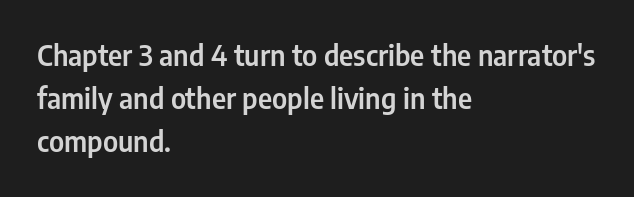
The image shows 28 px condensed sans-serif type, upright; set left-aligned, normal line spacing (1.54x), normal letter spacing, not underlined; low stroke contrast and a medium x-height.
